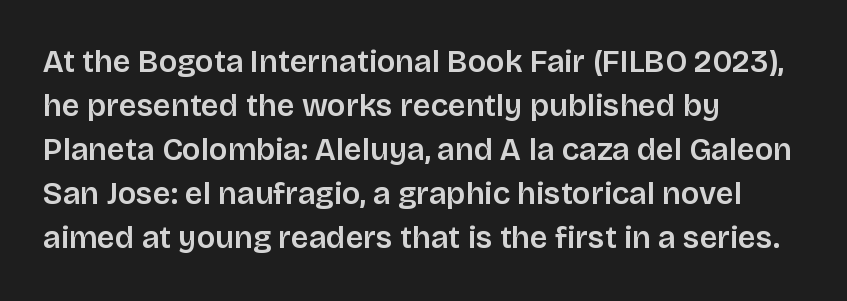
Q: Is the text italic (slanted)? A: No, it is upright.
Q: Is the typeface a serif or a sans-serif typeface? A: Sans-serif.
Q: Is the text underlined? A: No.
Q: How is the paragraph aligned? A: Left-aligned.
Q: Is the spacing between letters normal or unusually wide? A: Normal.
Q: Is the spacing between lines tight, normal or loose? A: Normal.
Q: Width (condensed, normal, or wide)? A: Normal.
Q: Stroke contrast? A: Low.
Q: x-height? A: Large.
Q: Monospaced? A: No.
